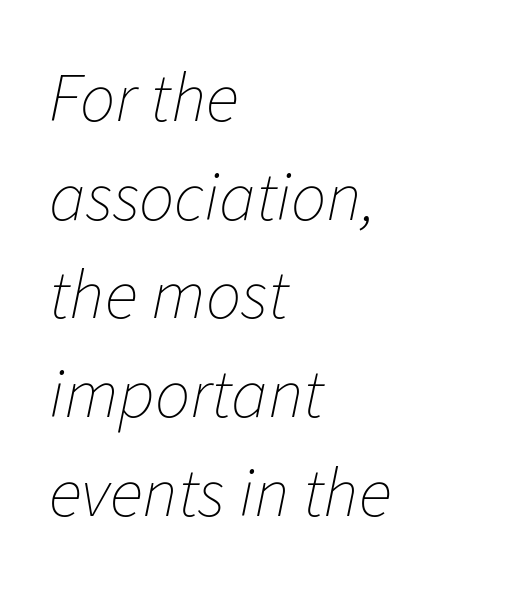
Q: Is the text bold? A: No.
Q: Is the text italic (slanted)? A: Yes, it leans right by about 11 degrees.
Q: Is the text underlined? A: No.
Q: How is the paragraph aligned? A: Left-aligned.
Q: Is the spacing between letters normal or unusually wide? A: Normal.
Q: Is the spacing between lines tight, normal or loose? A: Normal.
Q: Width (condensed, normal, or wide)? A: Normal.
Q: Stroke contrast? A: Low.
Q: x-height? A: Medium.
Q: Monospaced? A: No.
